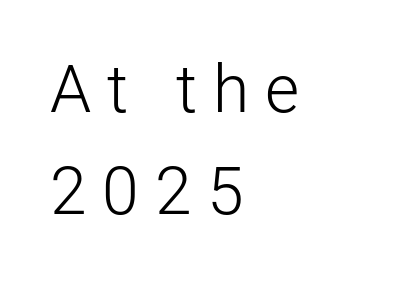
{"serif": "no", "italic": "no", "bold": "no", "weight": "light", "width": "normal", "stroke_contrast": "low", "x_height": "medium", "monospaced": "no", "underline": "no", "align": "left", "line_spacing": "normal", "line_spacing_ratio": 1.54, "letter_spacing": "wide", "letter_spacing_em": 0.24, "glyph_px": 66}
